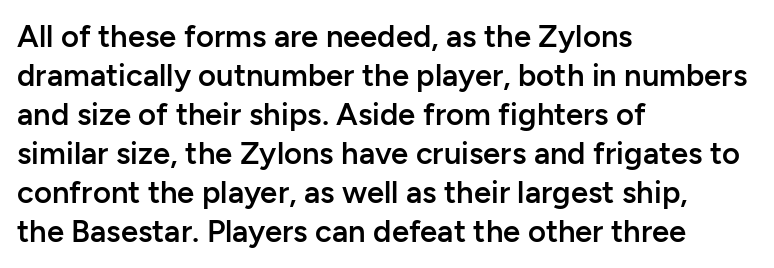
The image shows 31 px semibold sans-serif type, upright; set left-aligned, normal line spacing (1.26x), normal letter spacing, not underlined; low stroke contrast and a medium x-height.
